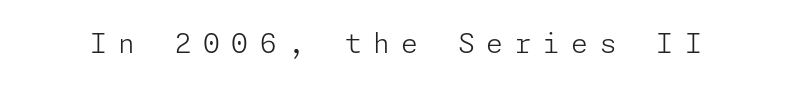
{"italic": "no", "bold": "no", "underline": "no", "letter_spacing": "wide", "letter_spacing_em": 0.43, "glyph_px": 27}
